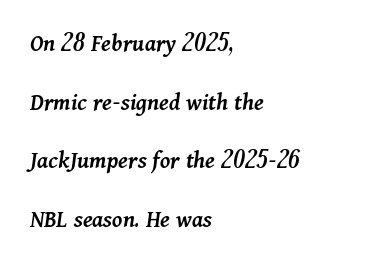
{"italic": "yes", "lean": "right", "slant_degrees": 11, "bold": "semi", "underline": "no", "align": "left", "line_spacing": "loose", "line_spacing_ratio": 2.35, "letter_spacing": "normal", "letter_spacing_em": 0.0, "glyph_px": 25}
